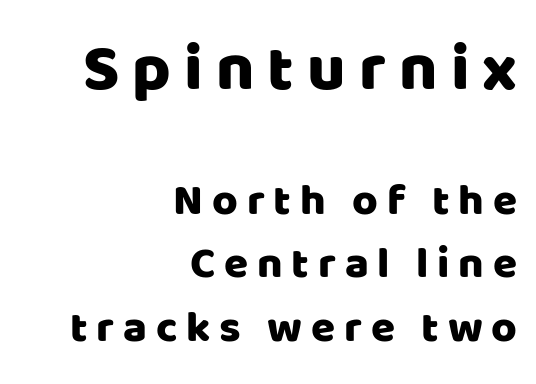
The space beneath each line is pristine and unruled. Spacing verdict: proportional, widths tailored to each character. Inter-character spacing is expanded well beyond the font's built-in metrics. Character size in the leading block exceeds that of the trailing block. This sample is right-justified, so line beginnings fall wherever the words allow.
